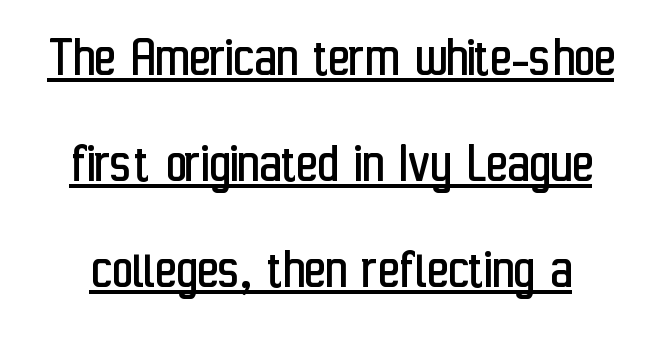
{"serif": "no", "italic": "no", "bold": "no", "weight": "regular", "width": "condensed", "stroke_contrast": "low", "x_height": "medium", "monospaced": "no", "underline": "yes", "line_spacing_ratio": 1.83, "letter_spacing": "normal", "letter_spacing_em": 0.0, "glyph_px": 58}
